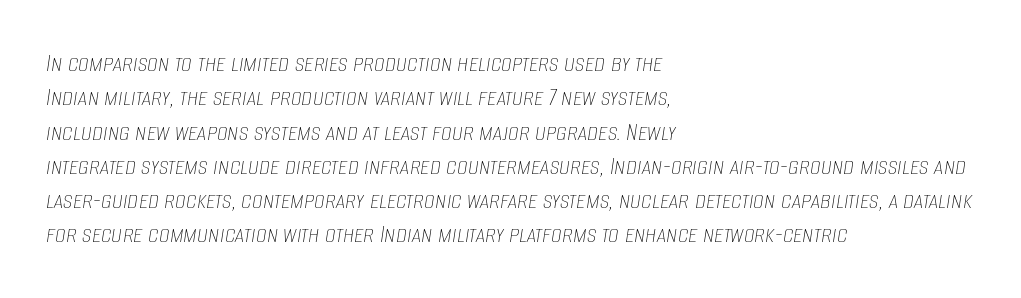
The image shows 27 px text type, italic (leaning right); set left-aligned, normal line spacing (1.27x), normal letter spacing, not underlined.
